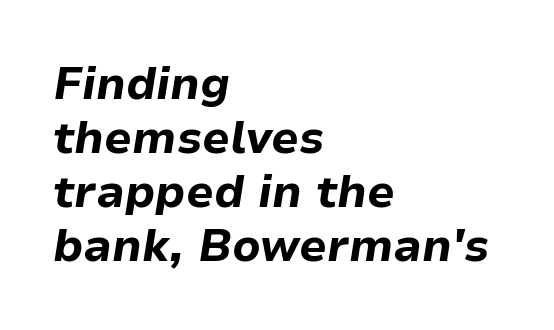
The rendering uses natural spacing where letterforms have individual widths. These lines keep a tight, regular rhythm from letter to letter. Descenders hang freely into open space. Notice how the passage keeps a crisp vertical edge on the left only. Compared with an ordinary text face, these strokes are far heavier — a full bold. In terms of posture, this sample is oblique.
